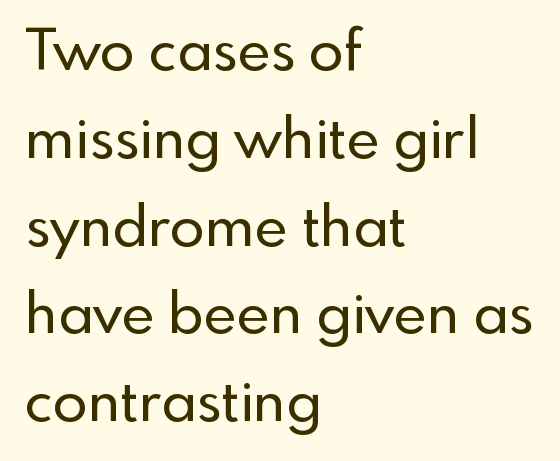
Q: Is the text italic (slanted)? A: No, it is upright.
Q: Is the typeface a serif or a sans-serif typeface? A: Sans-serif.
Q: Is the text underlined? A: No.
Q: How is the paragraph aligned? A: Left-aligned.
Q: Is the spacing between letters normal or unusually wide? A: Normal.
Q: Is the spacing between lines tight, normal or loose? A: Normal.
Q: Width (condensed, normal, or wide)? A: Normal.
Q: x-height? A: Small.
Q: Monospaced? A: No.
